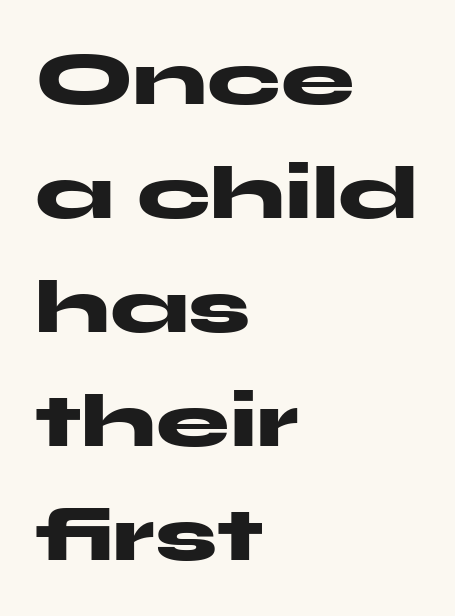
The image shows 74 px heavy, wide sans-serif type, upright; set left-aligned, normal line spacing (1.54x), normal letter spacing, not underlined; medium stroke contrast and a medium x-height.
